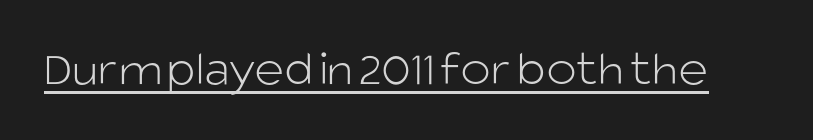
The string is rendered with underlining switched on. This rendering employs a face without finishing strokes, i.e., a sans-serif. No italicization has been applied; the sample stays upright. Standard letterfit; no display-style spreading of the glyphs.
